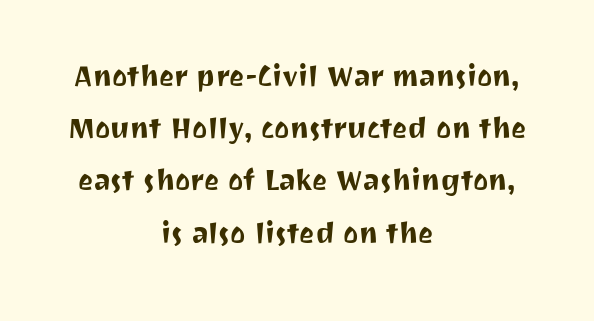
Q: Is the text italic (slanted)? A: No, it is upright.
Q: Is the typeface a serif or a sans-serif typeface? A: Sans-serif.
Q: Is the text underlined? A: No.
Q: How is the paragraph aligned? A: Centered.
Q: Is the spacing between letters normal or unusually wide? A: Normal.
Q: Is the spacing between lines tight, normal or loose? A: Normal.
Q: Width (condensed, normal, or wide)? A: Normal.
Q: Stroke contrast? A: Medium.
Q: x-height? A: Medium.
Q: Monospaced? A: No.
